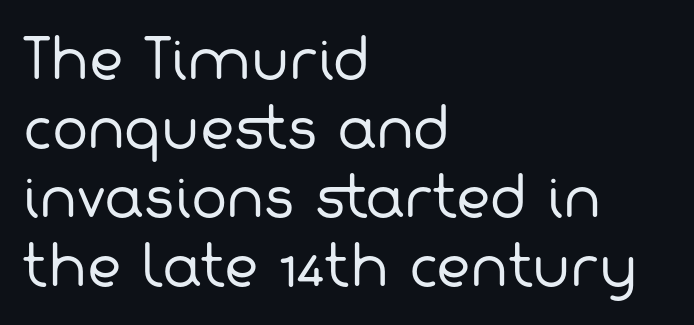
{"serif": "no", "bold": "no", "weight": "regular", "width": "normal", "stroke_contrast": "low", "x_height": "medium", "monospaced": "no", "underline": "no", "align": "left", "line_spacing": "normal", "line_spacing_ratio": 1.28, "letter_spacing": "normal", "letter_spacing_em": 0.0, "glyph_px": 54}
